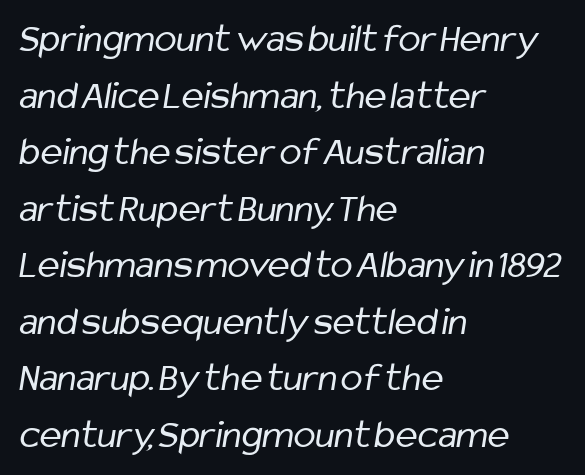
The image shows 41 px regular-weight, condensed sans-serif type; set left-aligned, normal line spacing (1.38x), normal letter spacing, not underlined; low stroke contrast and a medium x-height.
